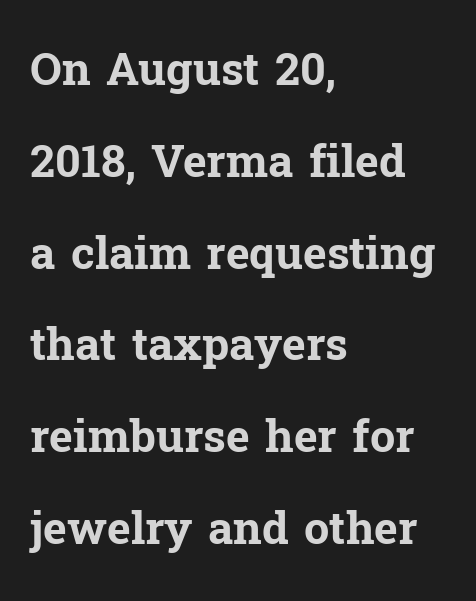
This sample uses an upright cut, with every glyph sitting square on the baseline. In terms of letterspacing, this is plain default setting. Quick note: underline off. These lines are composed in type with serifs. Bold? Absolutely — the strokes are thick and heavy.
